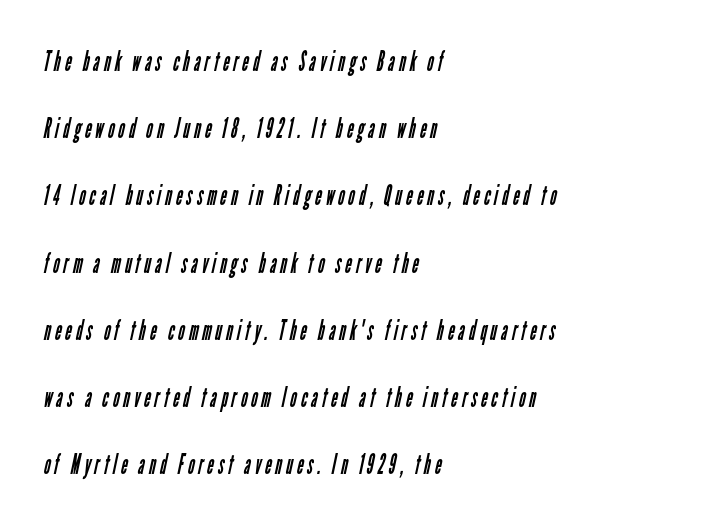
Q: Is the text bold? A: No.
Q: Is the typeface a serif or a sans-serif typeface? A: Sans-serif.
Q: Is the text underlined? A: No.
Q: How is the paragraph aligned? A: Left-aligned.
Q: Is the spacing between lines tight, normal or loose? A: Loose.
Q: Width (condensed, normal, or wide)? A: Condensed.
Q: Stroke contrast? A: Low.
Q: x-height? A: Medium.
Q: Monospaced? A: No.
